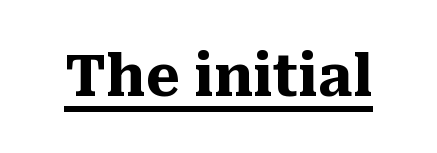
{"serif": "yes", "italic": "no", "bold": "yes", "weight": "heavy", "width": "normal", "stroke_contrast": "medium", "x_height": "medium", "monospaced": "no", "underline": "yes", "letter_spacing": "normal", "letter_spacing_em": 0.0, "glyph_px": 58}
